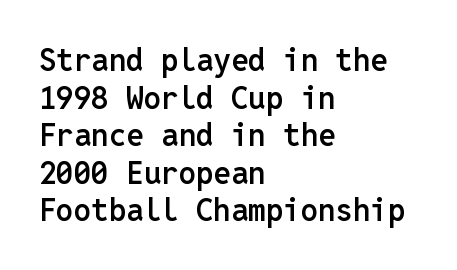
The image shows 31 px semibold sans-serif type, upright, monospaced; set left-aligned, line spacing 1.21x, normal letter spacing, not underlined; low stroke contrast and a medium x-height.
